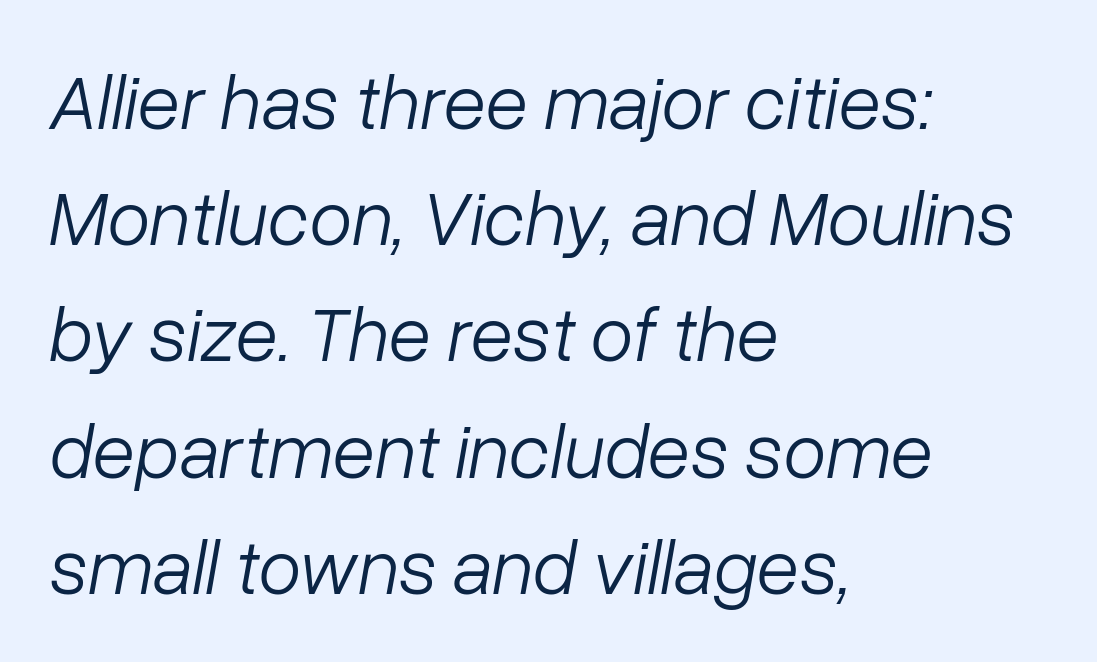
Words appear dense and cohesive because spacing is normal. Stems and bowls with no extra thickness — not bold. This is oblique type, the kind used for emphasis or titles. Each letter keeps its own natural width here, so spacing adapts to shape. Only glyphs here, with clear space below each row.
